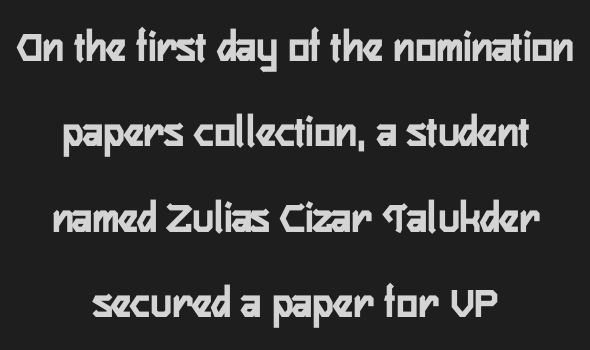
The image shows 45 px semibold, condensed sans-serif type, upright; set centered, loose line spacing (1.9x), normal letter spacing, not underlined; low stroke contrast and a medium x-height.
